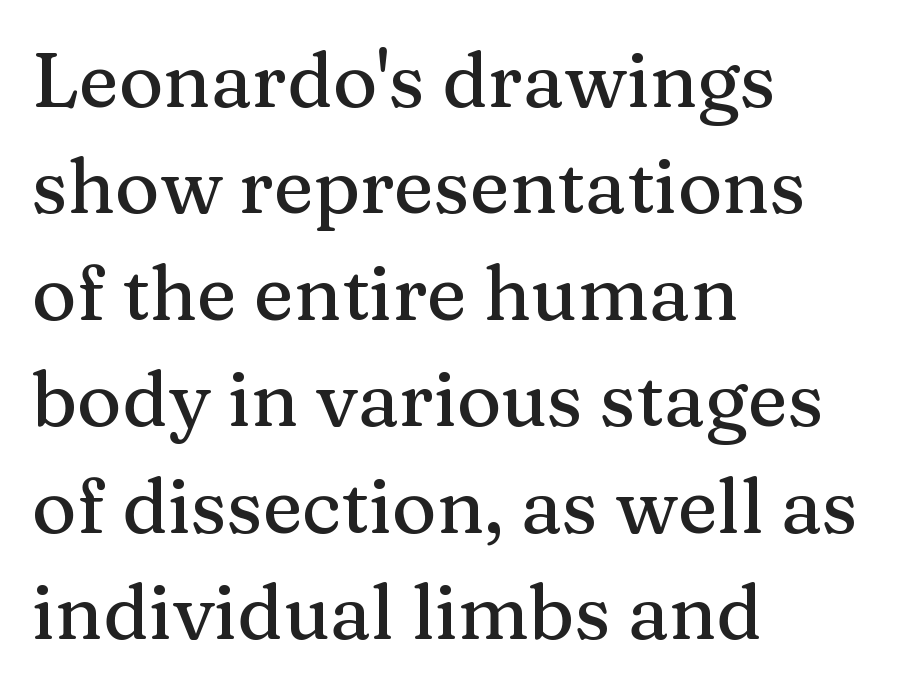
Q: Is the text italic (slanted)? A: No, it is upright.
Q: Is the typeface a serif or a sans-serif typeface? A: Serif.
Q: Is the text underlined? A: No.
Q: How is the paragraph aligned? A: Left-aligned.
Q: Is the spacing between letters normal or unusually wide? A: Normal.
Q: Is the spacing between lines tight, normal or loose? A: Normal.
Q: Width (condensed, normal, or wide)? A: Normal.
Q: Stroke contrast? A: Medium.
Q: x-height? A: Medium.
Q: Monospaced? A: No.
